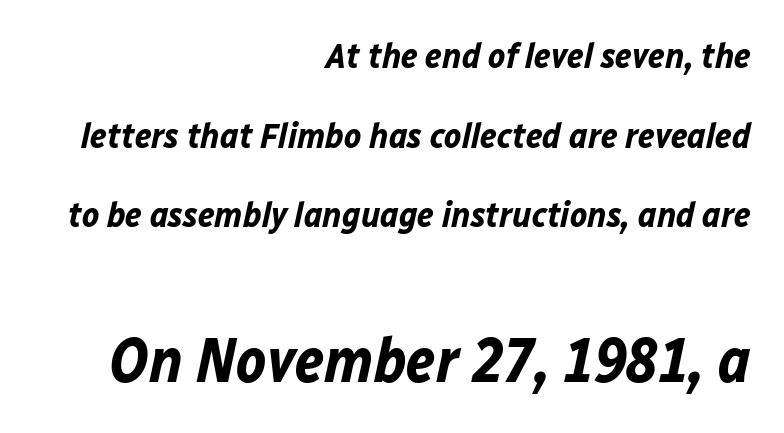
The image shows 63 px bold type, italic (leaning right); set right-aligned, loose line spacing (2.21x), normal letter spacing, not underlined; the second (bottom) block is 1.75x larger; low stroke contrast and a medium x-height.
